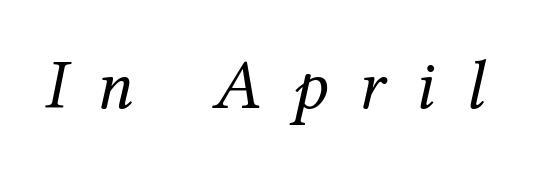
{"serif": "yes", "italic": "yes", "lean": "right", "slant_degrees": 12, "bold": "no", "weight": "regular", "width": "normal", "stroke_contrast": "medium", "x_height": "medium", "monospaced": "no", "underline": "no", "letter_spacing": "wide", "letter_spacing_em": 0.44, "glyph_px": 71}
